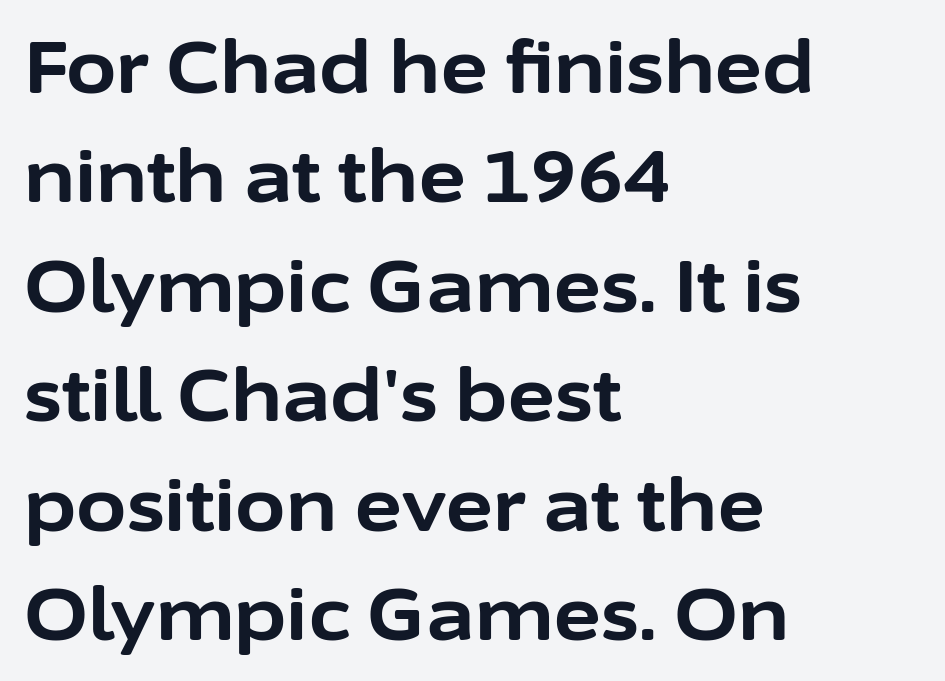
{"serif": "no", "italic": "no", "bold": "yes", "weight": "bold", "width": "normal", "stroke_contrast": "low", "x_height": "medium", "monospaced": "no", "underline": "no", "align": "left", "line_spacing": "normal", "line_spacing_ratio": 1.5, "letter_spacing": "normal", "letter_spacing_em": 0.0, "glyph_px": 73}
